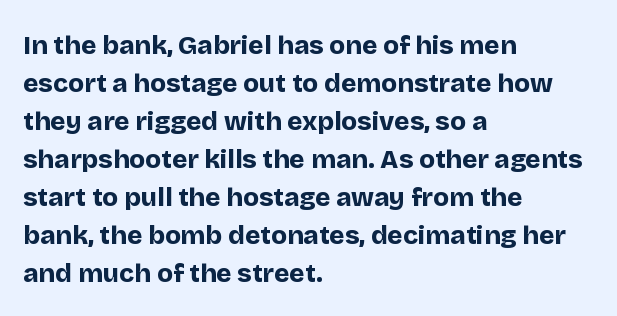
{"italic": "no", "bold": "yes", "underline": "no", "align": "left", "line_spacing": "normal", "line_spacing_ratio": 1.46, "letter_spacing": "normal", "letter_spacing_em": 0.0, "glyph_px": 26}
